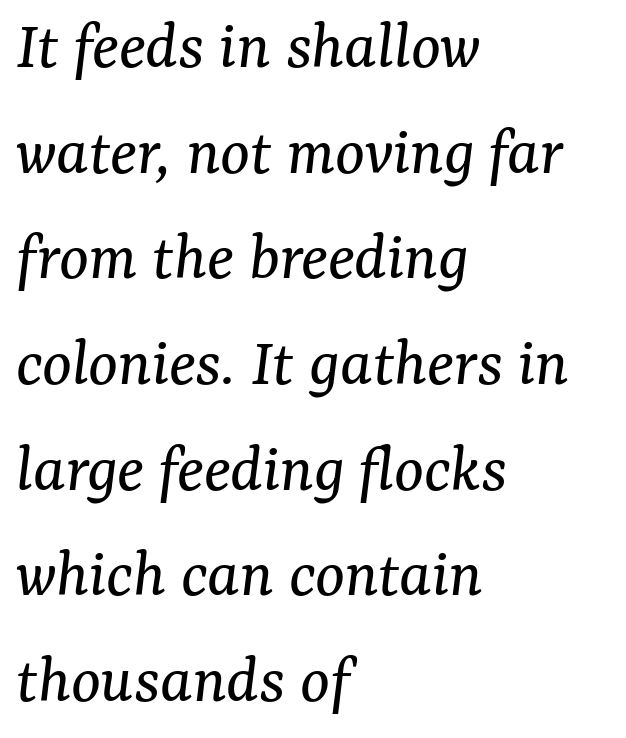
The glyphs look as if they've been sheared to an angle. Lines of text with bare space underneath. The rendering uses natural spacing where letterforms have individual widths. What's the leading like? Ordinary, nothing unusual. Nothing unusual about the tracking: characters are spaced as the font intends.
